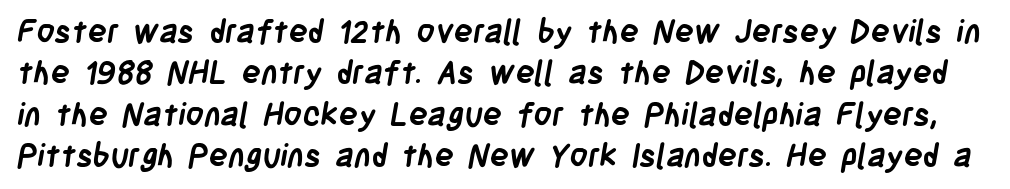
The image shows 32 px semibold, condensed sans-serif type; set normal line spacing (1.29x), normal letter spacing, not underlined; low stroke contrast and a large x-height.
